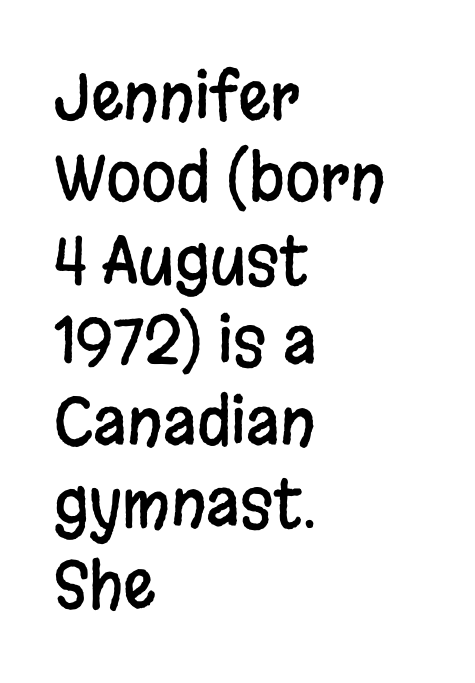
{"serif": "no", "italic": "no", "width": "condensed", "stroke_contrast": "low", "x_height": "large", "monospaced": "no", "underline": "no", "align": "left", "line_spacing": "normal", "line_spacing_ratio": 1.27, "letter_spacing": "normal", "letter_spacing_em": 0.0, "glyph_px": 64}
